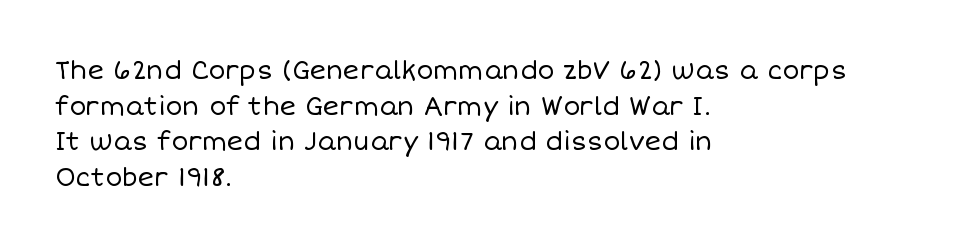
The image shows 25 px text type, upright; set left-aligned, normal line spacing (1.43x), normal letter spacing, not underlined.
